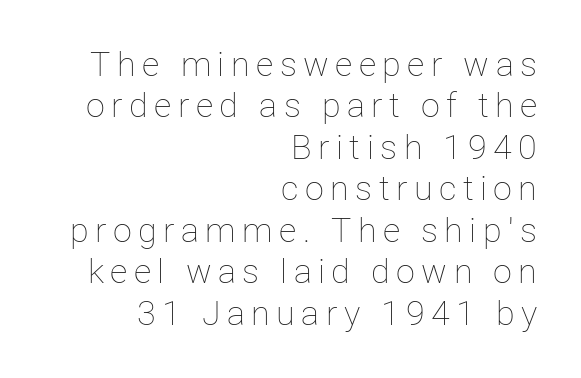
{"italic": "no", "bold": "no", "weight": "thin", "width": "normal", "stroke_contrast": "low", "x_height": "medium", "monospaced": "no", "underline": "no", "align": "right", "line_spacing_ratio": 1.22, "glyph_px": 34}
